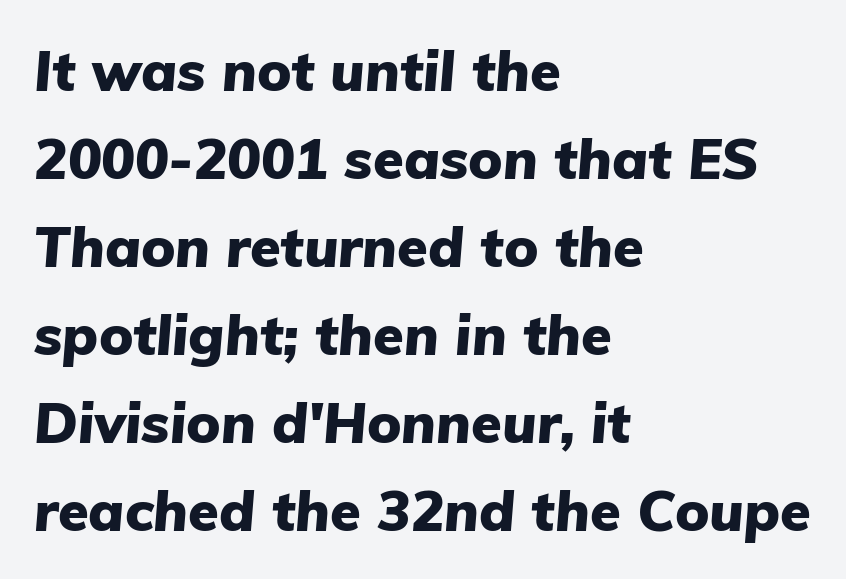
{"italic": "yes", "lean": "right", "slant_degrees": 5, "bold": "yes", "weight": "heavy", "width": "normal", "stroke_contrast": "low", "x_height": "medium", "monospaced": "no", "underline": "no", "align": "left", "line_spacing": "normal", "line_spacing_ratio": 1.57, "letter_spacing": "normal", "letter_spacing_em": 0.0, "glyph_px": 56}
